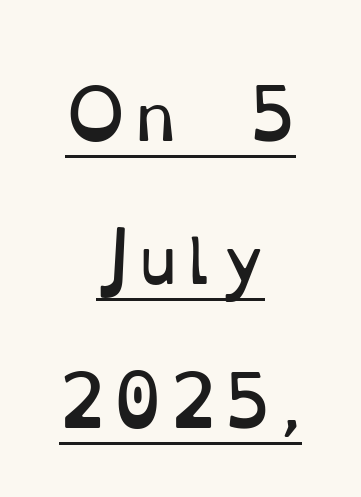
{"serif": "yes", "italic": "no", "bold": "no", "weight": "regular", "width": "normal", "stroke_contrast": "low", "x_height": "small", "monospaced": "no", "underline": "yes", "align": "center", "line_spacing": "loose", "line_spacing_ratio": 2.24, "glyph_px": 64}
